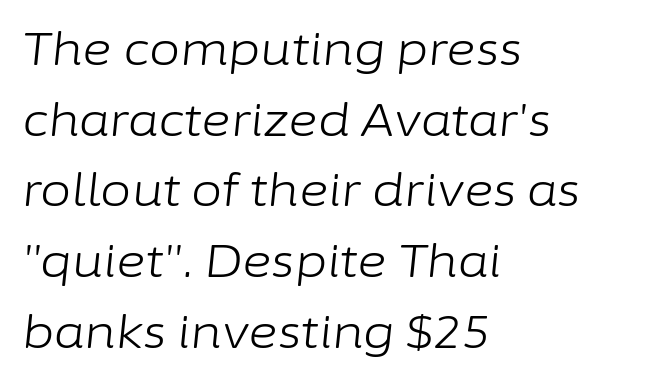
{"italic": "yes", "lean": "right", "slant_degrees": 6, "bold": "no", "weight": "light", "width": "normal", "stroke_contrast": "low", "x_height": "medium", "monospaced": "no", "underline": "no", "align": "left", "line_spacing": "normal", "line_spacing_ratio": 1.57, "letter_spacing": "normal", "letter_spacing_em": 0.0, "glyph_px": 45}
